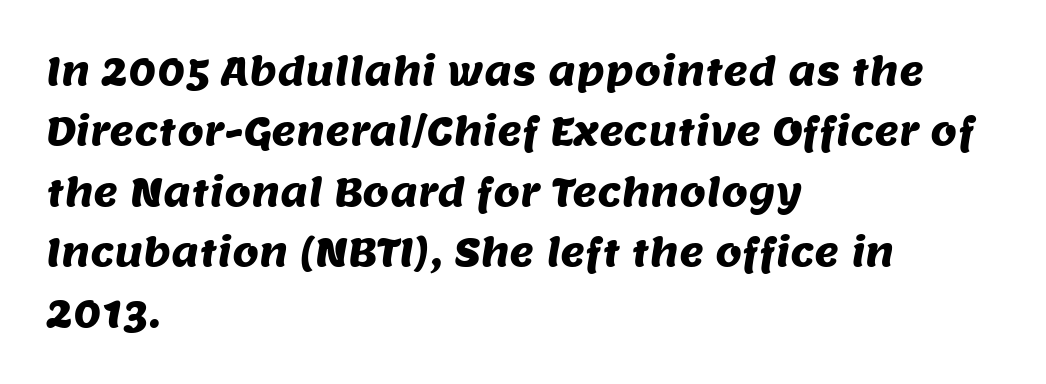
A typesetter would call this leading conventional body-copy spacing. The foot of each line stays bare and open. You could call the tracking neutral — neither tight nor loose. Here the designer chose a conventional face with non-uniform glyph widths.
